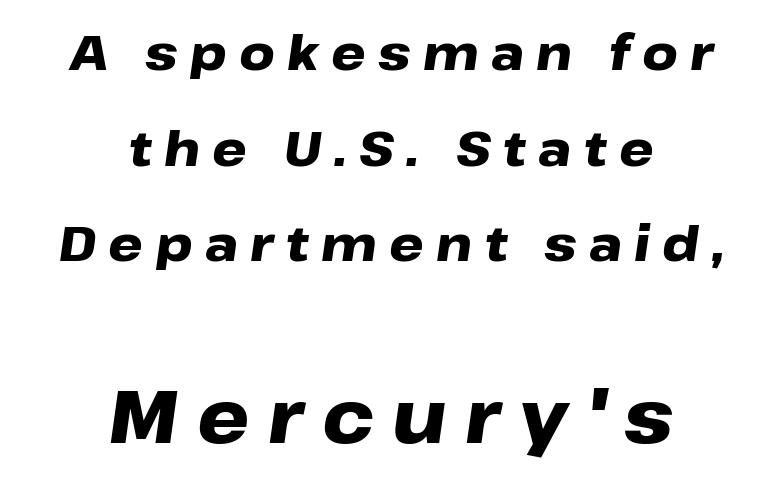
The image shows 74 px heavy, wide type, italic (leaning right); set centered, loose line spacing (1.95x), unusually wide letter spacing (+0.25 em), not underlined; the second (bottom) block is 1.51x larger; low stroke contrast and a medium x-height.
